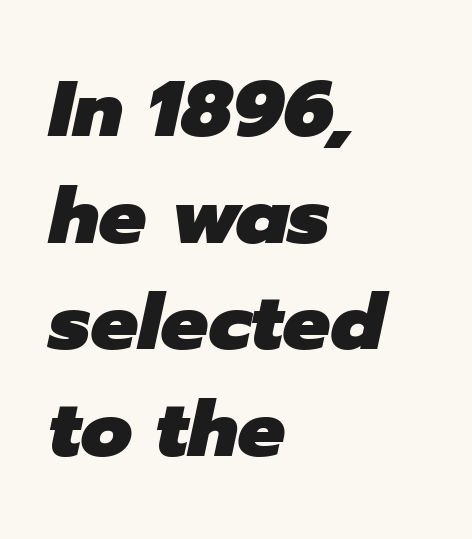
You can tell it's italic because the verticals aren't actually vertical. Students, observe: this is what conventionally led text looks like. These lines keep a tight, regular rhythm from letter to letter. The gap between lines stays unmarked. Do the characters align in a grid? No, the font is proportional.
